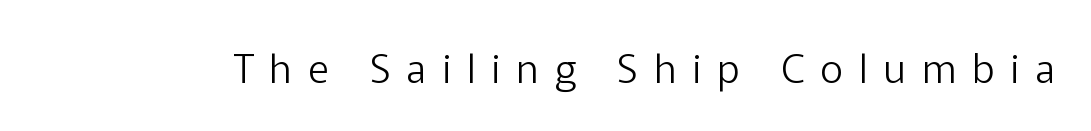
Rule under the text: the space is simply empty. In terms of posture, this sample is upright. Observe the wide spacing: letters keep a clear distance from each other. Spacing verdict: proportional, widths tailored to each character. The font family rendered here belongs to the sans-serif group. The strokes are not fattened; the text isn't bold.
